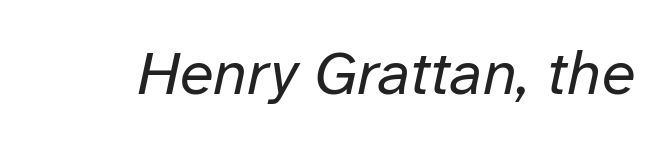
{"italic": "yes", "lean": "right", "slant_degrees": 12, "bold": "no", "weight": "regular", "width": "normal", "stroke_contrast": "low", "x_height": "medium", "monospaced": "no", "underline": "no", "letter_spacing": "normal", "letter_spacing_em": 0.0, "glyph_px": 62}
